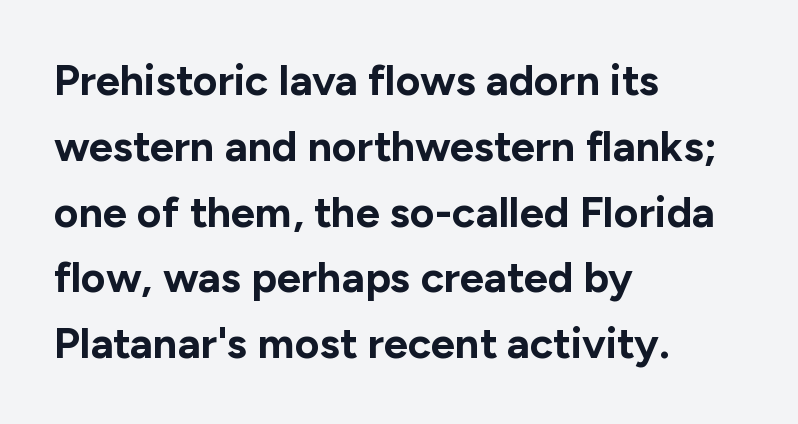
{"serif": "no", "italic": "no", "bold": "yes", "weight": "bold", "width": "normal", "stroke_contrast": "low", "x_height": "medium", "monospaced": "no", "underline": "no", "align": "left", "line_spacing": "normal", "line_spacing_ratio": 1.53, "letter_spacing": "normal", "letter_spacing_em": 0.0, "glyph_px": 43}
